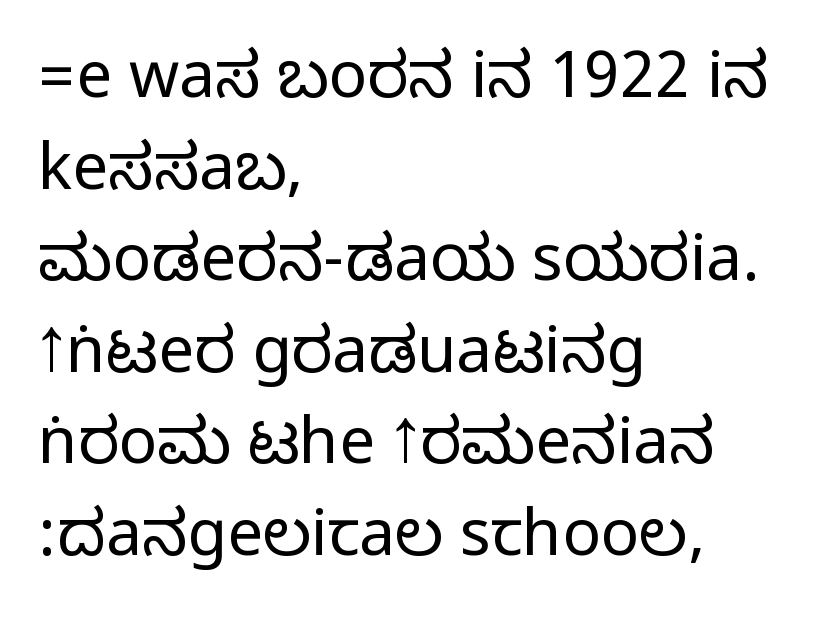
Q: Is the text italic (slanted)? A: No, it is upright.
Q: Is the typeface a serif or a sans-serif typeface? A: Sans-serif.
Q: Is the text underlined? A: No.
Q: How is the paragraph aligned? A: Left-aligned.
Q: Is the spacing between letters normal or unusually wide? A: Normal.
Q: Is the spacing between lines tight, normal or loose? A: Normal.
Q: Width (condensed, normal, or wide)? A: Condensed.
Q: Stroke contrast? A: Medium.
Q: Monospaced? A: No.
